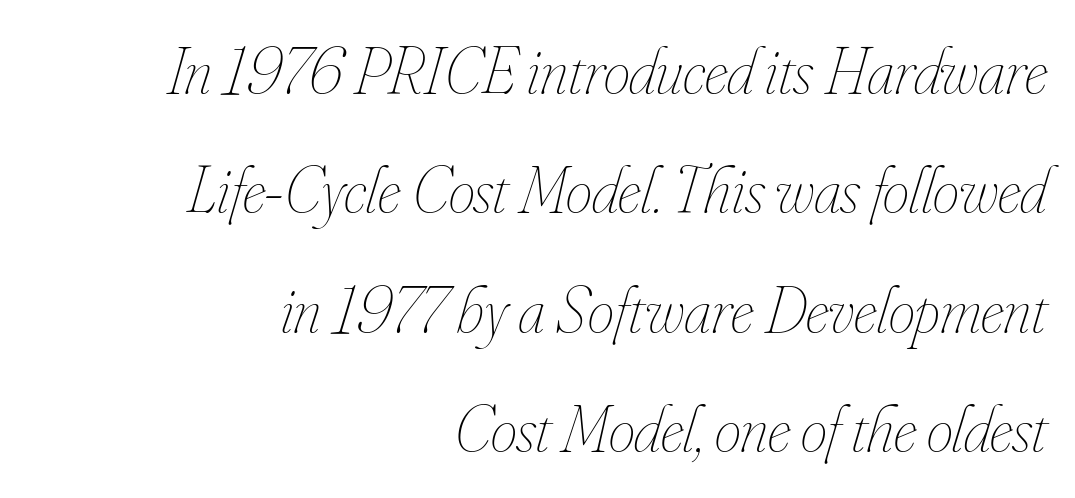
{"italic": "yes", "lean": "right", "slant_degrees": 16, "bold": "no", "weight": "thin", "width": "condensed", "stroke_contrast": "low", "x_height": "small", "monospaced": "no", "underline": "no", "align": "right", "line_spacing_ratio": 1.78, "letter_spacing": "normal", "letter_spacing_em": 0.0, "glyph_px": 67}
